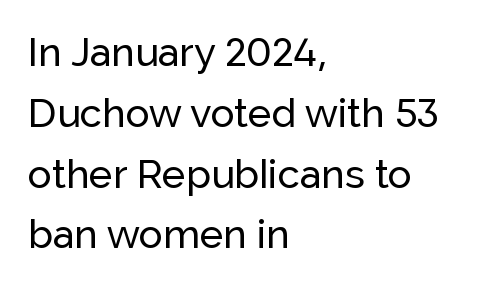
The image shows 40 px sans-serif type, upright; set left-aligned, normal line spacing (1.52x), normal letter spacing, not underlined; low stroke contrast and a medium x-height.
